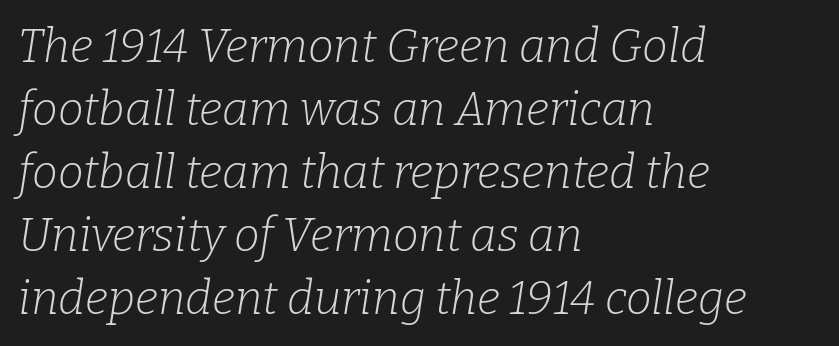
The image shows 46 px light serif type, italic (leaning right); set left-aligned, normal line spacing (1.37x), normal letter spacing, not underlined; low stroke contrast and a medium x-height.
